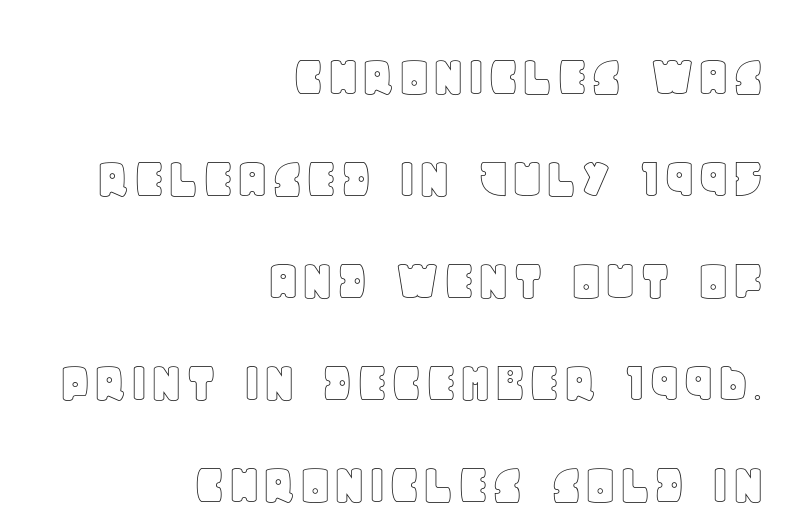
{"italic": "no", "width": "normal", "x_height": "large", "monospaced": "no", "underline": "no", "align": "right", "line_spacing": "normal", "line_spacing_ratio": 1.7, "letter_spacing": "normal", "letter_spacing_em": 0.0, "glyph_px": 60}
